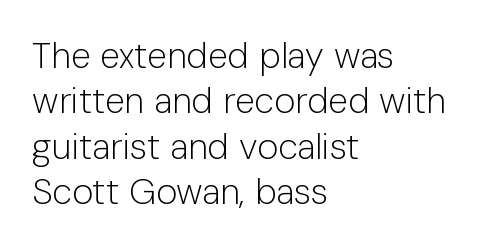
The image shows 36 px light sans-serif type, upright; set left-aligned, normal line spacing (1.26x), normal letter spacing, not underlined; low stroke contrast and a medium x-height.
